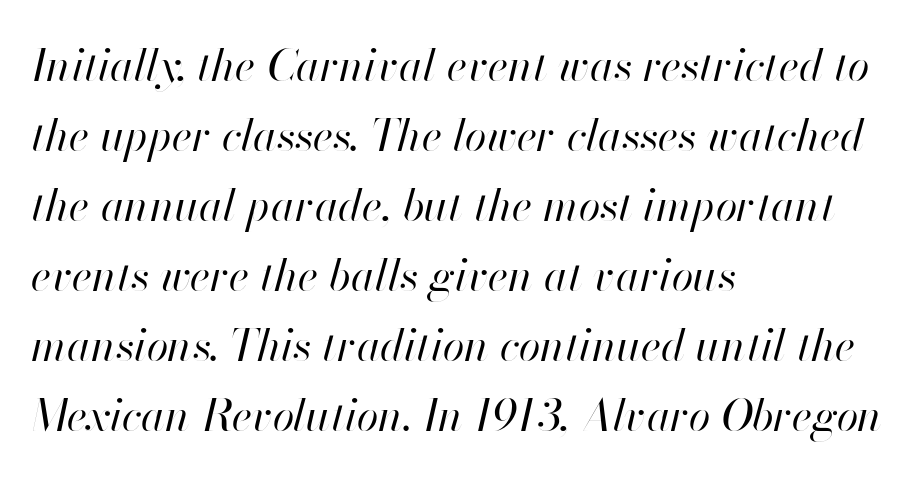
Q: Is the text bold? A: No.
Q: Is the text italic (slanted)? A: Yes, it leans right by about 13 degrees.
Q: Is the text underlined? A: No.
Q: How is the paragraph aligned? A: Left-aligned.
Q: Is the spacing between letters normal or unusually wide? A: Normal.
Q: Is the spacing between lines tight, normal or loose? A: Normal.
Q: Width (condensed, normal, or wide)? A: Normal.
Q: Stroke contrast? A: High.
Q: x-height? A: Small.
Q: Monospaced? A: No.
